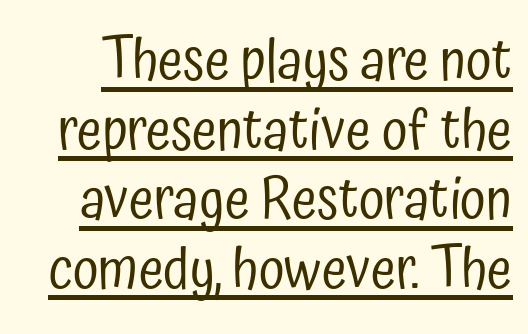
The image shows 57 px regular-weight, condensed sans-serif type, upright; set line spacing 1.22x, normal letter spacing, underlined; low stroke contrast and a medium x-height.
